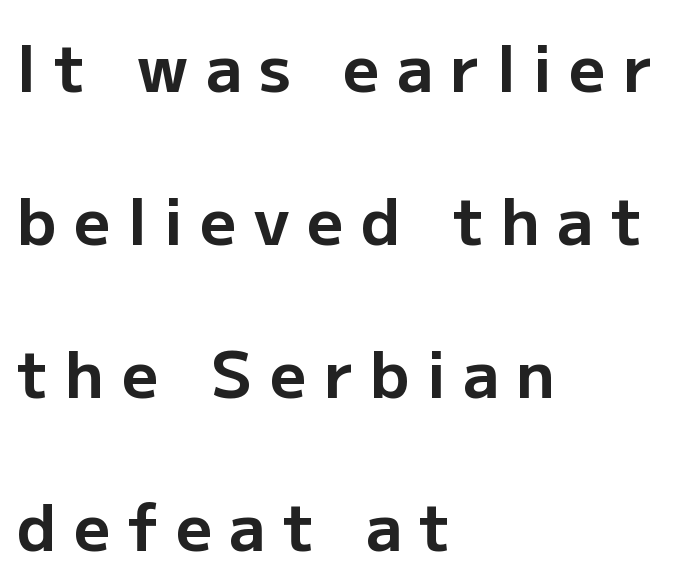
{"serif": "no", "italic": "no", "bold": "yes", "weight": "bold", "width": "normal", "stroke_contrast": "low", "x_height": "medium", "monospaced": "no", "underline": "no", "align": "left", "line_spacing": "loose", "line_spacing_ratio": 2.39, "letter_spacing": "wide", "letter_spacing_em": 0.27, "glyph_px": 64}
